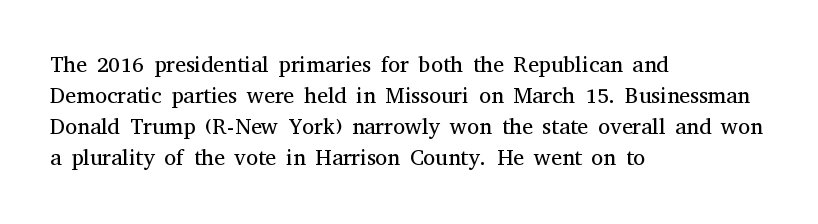
{"italic": "no", "bold": "no", "underline": "no", "align": "left", "line_spacing": "normal", "line_spacing_ratio": 1.41, "letter_spacing": "normal", "letter_spacing_em": 0.0, "glyph_px": 22}
